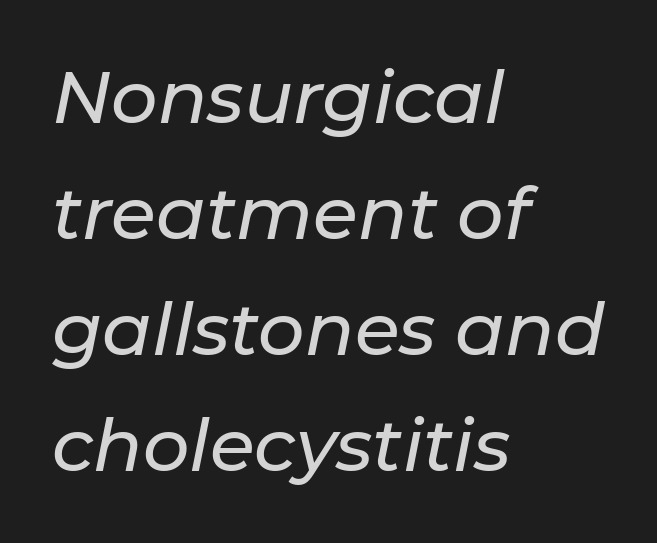
Q: Is the text italic (slanted)? A: Yes, it leans right by about 11 degrees.
Q: Is the text underlined? A: No.
Q: How is the paragraph aligned? A: Left-aligned.
Q: Is the spacing between letters normal or unusually wide? A: Normal.
Q: Is the spacing between lines tight, normal or loose? A: Normal.
Q: Width (condensed, normal, or wide)? A: Normal.
Q: Stroke contrast? A: Low.
Q: x-height? A: Medium.
Q: Monospaced? A: No.
